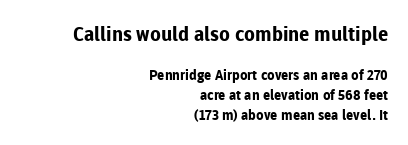
The image shows 20 px bold type, upright; set right-aligned, normal line spacing (1.44x), normal letter spacing, not underlined; the first (top) block is 1.43x larger.
